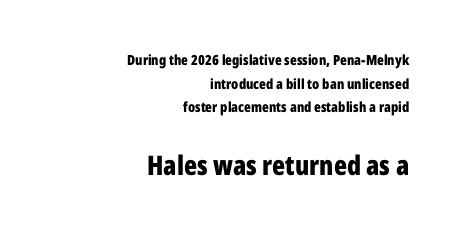
Bigger letters appear in the bottom chunk; the top chunk is reduced. This sample is right-justified, so line beginnings fall wherever the words allow. Reading down the column, the eye jumps a familiar distance to each next line. Descenders hang freely into open space. Look at the tracking — it's just the regular setting, nothing added.
